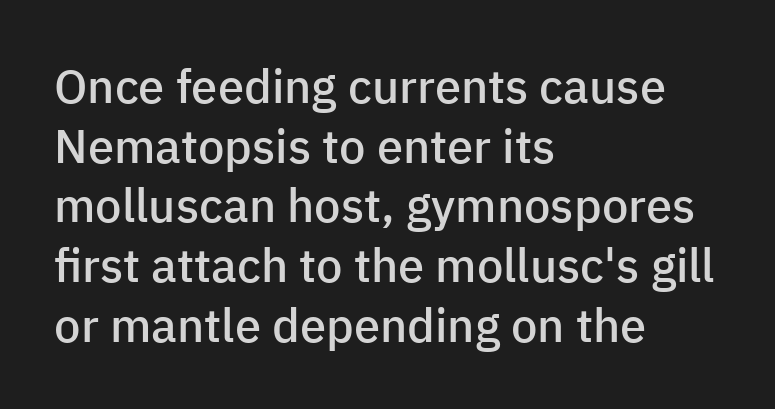
Varying glyph widths throughout — classic text-font behaviour. No feet cap the strokes, marking this as sans-serif type. Is the block centered? No — it sits flush against the left margin. The letterforms sit shoulder to shoulder at normal distance.
